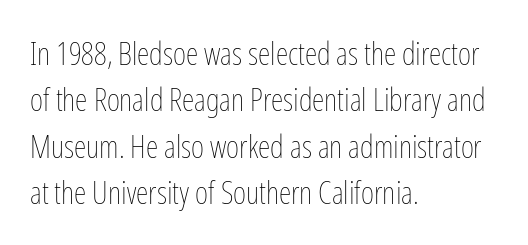
Q: Is the text bold? A: No.
Q: Is the text italic (slanted)? A: No, it is upright.
Q: Is the text underlined? A: No.
Q: How is the paragraph aligned? A: Left-aligned.
Q: Is the spacing between letters normal or unusually wide? A: Normal.
Q: Is the spacing between lines tight, normal or loose? A: Normal.
Q: Width (condensed, normal, or wide)? A: Condensed.
Q: Stroke contrast? A: Low.
Q: x-height? A: Medium.
Q: Monospaced? A: No.
